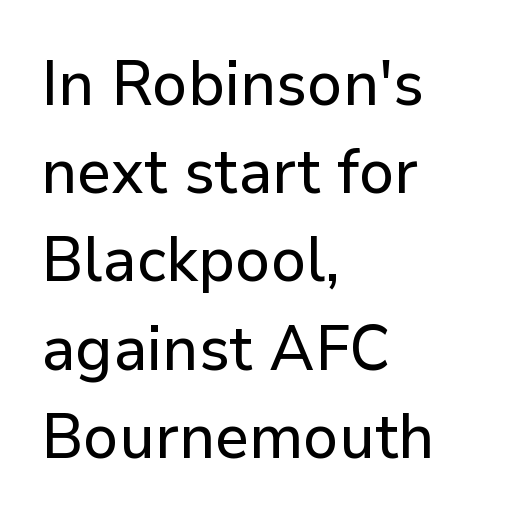
The string is rendered with underlining switched off. Caption: multi-line text, flush left, ragged right. You can tell from the bare stems that sans-serif type was used. What stands out about the letter spacing? Nothing — it is the standard amount. The letters stand straight up with perfectly vertical stems.
